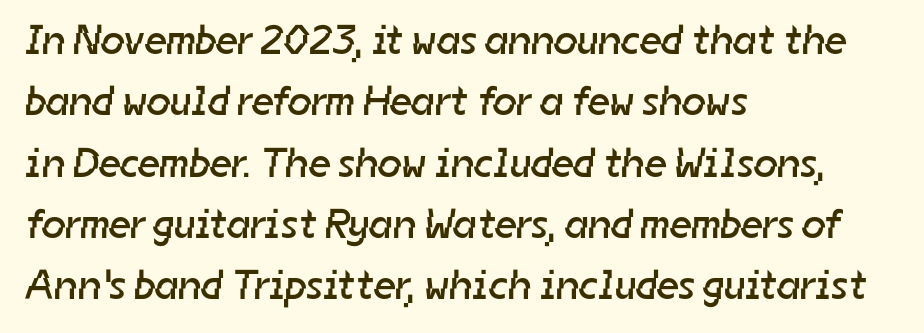
{"serif": "no", "bold": "no", "weight": "regular", "width": "normal", "stroke_contrast": "low", "x_height": "medium", "monospaced": "no", "underline": "no", "align": "left", "line_spacing": "normal", "line_spacing_ratio": 1.46, "letter_spacing": "normal", "letter_spacing_em": 0.0, "glyph_px": 42}
